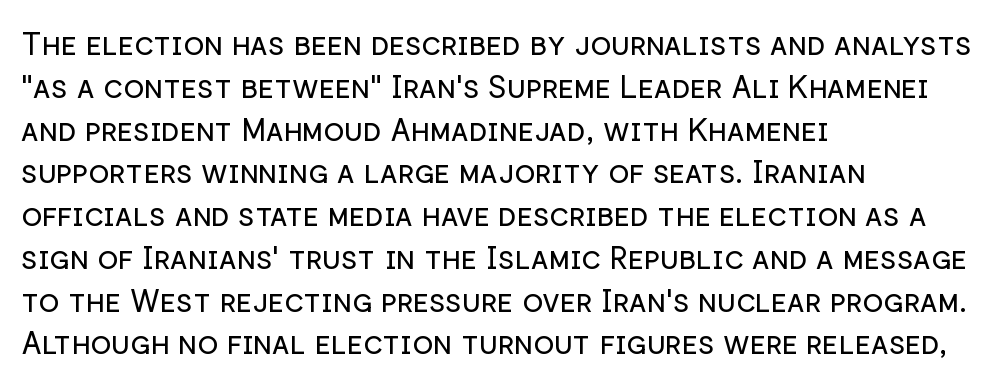
{"serif": "no", "italic": "no", "bold": "no", "weight": "regular", "width": "normal", "stroke_contrast": "low", "x_height": "medium", "monospaced": "no", "underline": "no", "align": "left", "line_spacing": "normal", "line_spacing_ratio": 1.38, "letter_spacing": "normal", "letter_spacing_em": 0.0, "glyph_px": 31}
